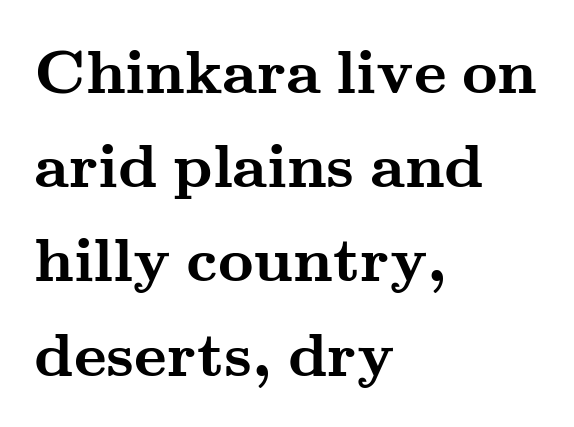
The image shows 62 px semibold, wide serif type, upright; set left-aligned, normal line spacing (1.52x), normal letter spacing, not underlined; medium stroke contrast and a small x-height.
